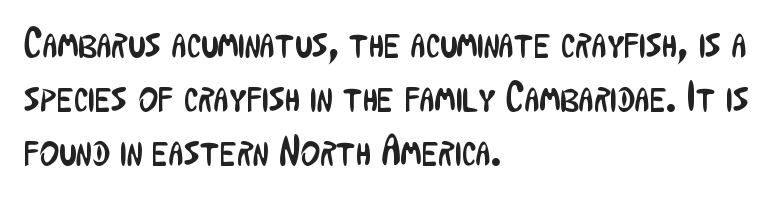
You could not count columns in this text — the font is proportionally spaced. The string is rendered with underlining switched off. These lines are set flush left with a ragged right edge. One glance says typical: line gaps are just what's usual.
